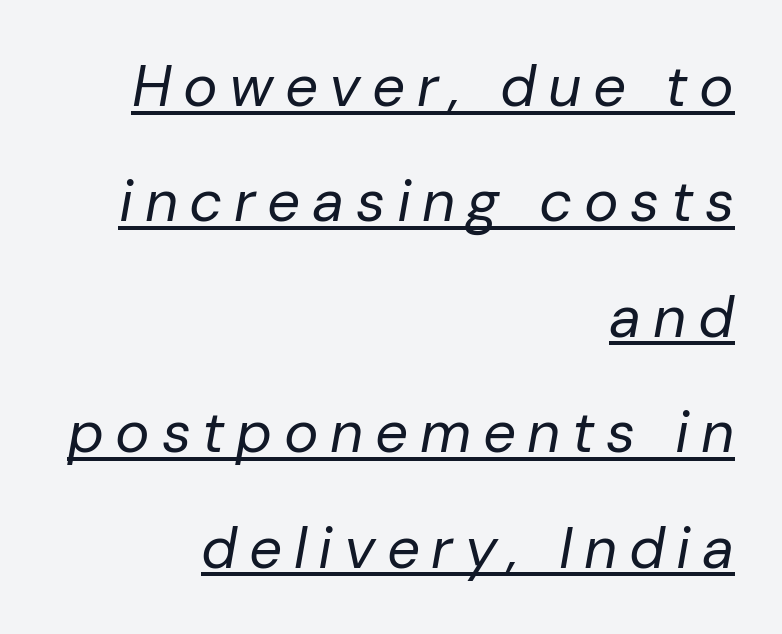
The image shows 58 px regular-weight type, italic (leaning right); set right-aligned, loose line spacing (1.99x), unusually wide letter spacing (+0.2 em), underlined; low stroke contrast and a medium x-height.
